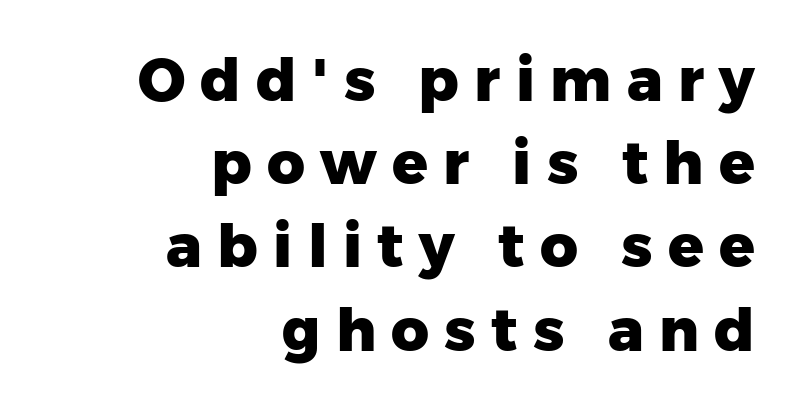
Q: Is the text bold? A: Yes.
Q: Is the text italic (slanted)? A: No, it is upright.
Q: Is the typeface a serif or a sans-serif typeface? A: Sans-serif.
Q: Is the text underlined? A: No.
Q: How is the paragraph aligned? A: Right-aligned.
Q: Is the spacing between letters normal or unusually wide? A: Unusually wide.
Q: Is the spacing between lines tight, normal or loose? A: Normal.
Q: Width (condensed, normal, or wide)? A: Normal.
Q: Stroke contrast? A: Low.
Q: x-height? A: Medium.
Q: Monospaced? A: No.
